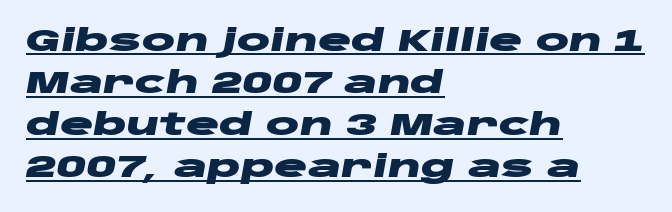
{"italic": "yes", "lean": "right", "slant_degrees": 10, "bold": "yes", "weight": "heavy", "width": "wide", "stroke_contrast": "low", "x_height": "large", "monospaced": "no", "underline": "yes", "align": "left", "line_spacing": "normal", "line_spacing_ratio": 1.36, "letter_spacing": "normal", "letter_spacing_em": 0.0, "glyph_px": 31}
